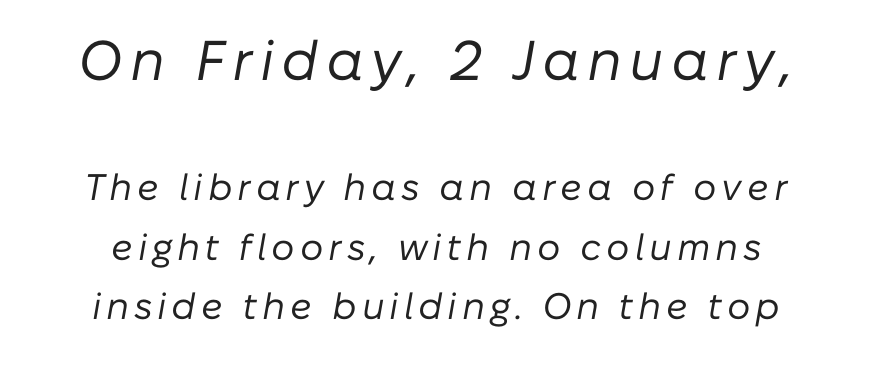
The image shows 56 px regular-weight type, italic (leaning right); set normal line spacing (1.6x), not underlined; the first (top) block is 1.51x larger; low stroke contrast and a medium x-height.
